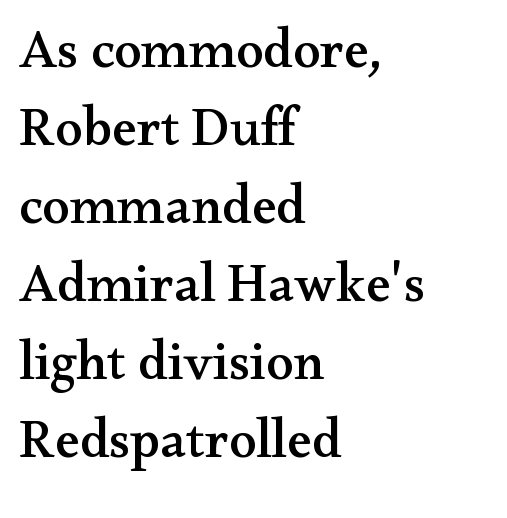
The image shows 55 px wide serif type, upright; set left-aligned, normal line spacing (1.42x), normal letter spacing, not underlined; medium stroke contrast and a small x-height.
